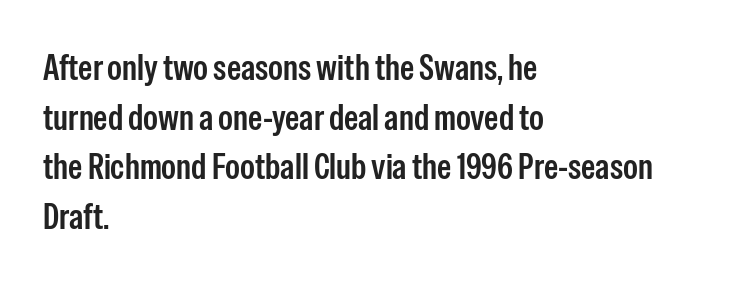
Leftover space on each line is placed entirely after the last word. The line-height multiplier appears to be the usual default. Nothing unusual about the tracking: characters are spaced as the font intends. This sample has the flowing, uneven cadence of proportional lettering. The glyphs are unaccompanied by any horizontal stroke below them.
